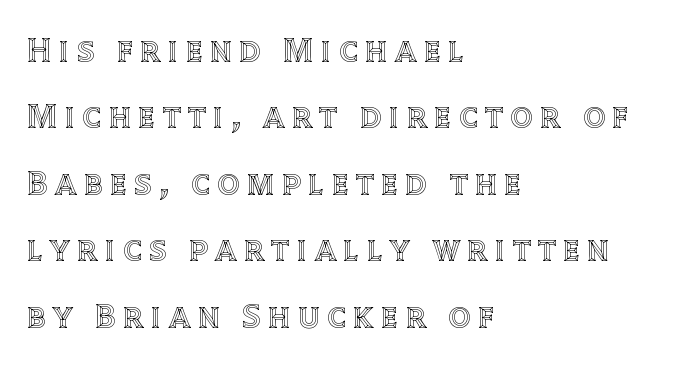
The tracking jumps out immediately: characters are airy and widely separated. Varying glyph widths throughout — classic text-font behaviour. A clean baseline with only descenders dipping below it. Ascenders rise straight up at ninety degrees.
